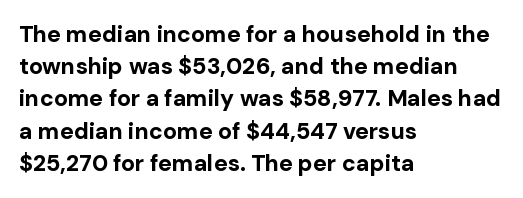
Q: Is the text bold? A: Yes.
Q: Is the text italic (slanted)? A: No, it is upright.
Q: Is the text underlined? A: No.
Q: How is the paragraph aligned? A: Left-aligned.
Q: Is the spacing between letters normal or unusually wide? A: Normal.
Q: Is the spacing between lines tight, normal or loose? A: Normal.
